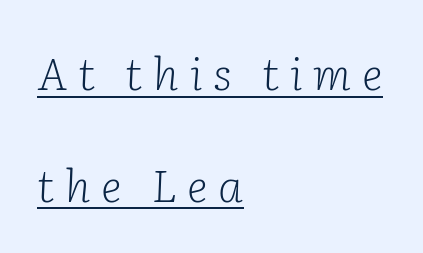
The image shows 45 px light serif type, italic (leaning right); set left-aligned, loose line spacing (2.48x), unusually wide letter spacing (+0.24 em), underlined; low stroke contrast and a medium x-height.
